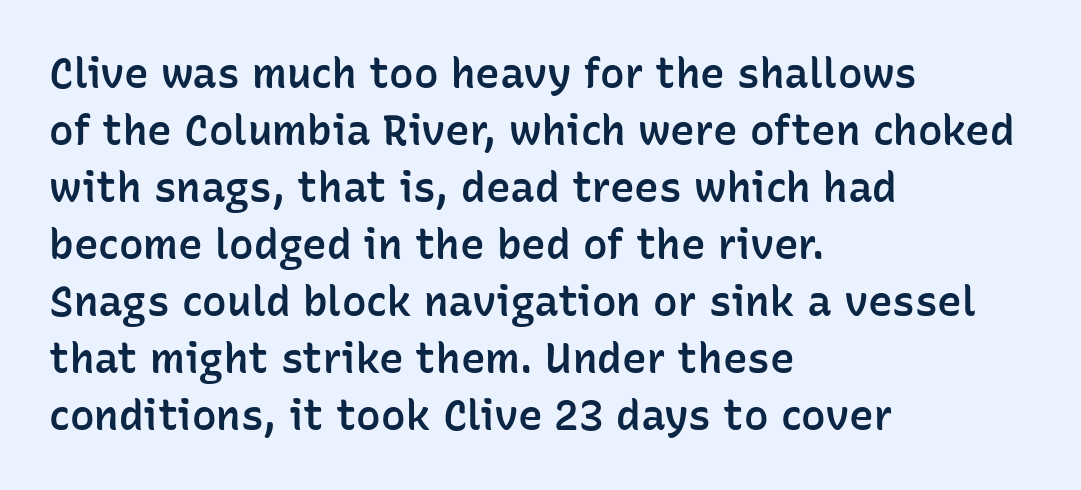
The image shows 41 px semibold sans-serif type, upright; set left-aligned, normal line spacing (1.39x), normal letter spacing, not underlined; low stroke contrast and a medium x-height.
